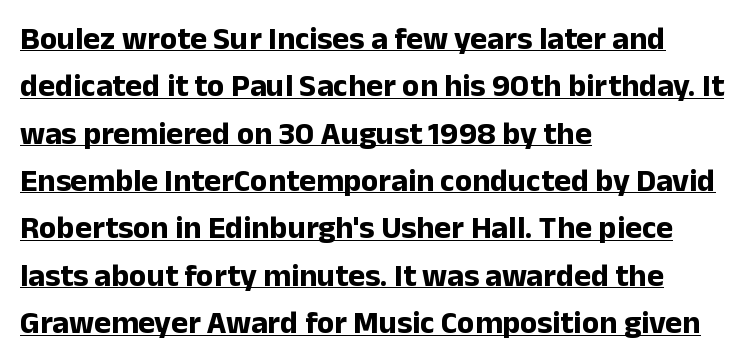
Notice how a bar underscores the lettering throughout. These lines were composed using upright roman letters. Observe the absence of serifs on each vertical stroke in this sample. Caption: bold face, heavy strokes. Each line starts at the same left margin while the right side varies. Inter-character spacing is left at the font's built-in metrics.
